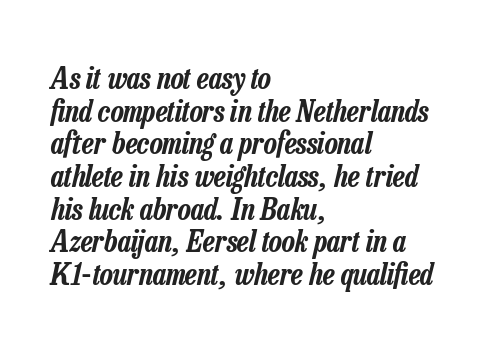
Q: Is the text italic (slanted)? A: Yes, it leans right by about 13 degrees.
Q: Is the text underlined? A: No.
Q: How is the paragraph aligned? A: Left-aligned.
Q: Is the spacing between letters normal or unusually wide? A: Normal.
Q: Is the spacing between lines tight, normal or loose? A: Tight.
Q: Width (condensed, normal, or wide)? A: Condensed.
Q: Stroke contrast? A: Low.
Q: x-height? A: Medium.
Q: Monospaced? A: No.
